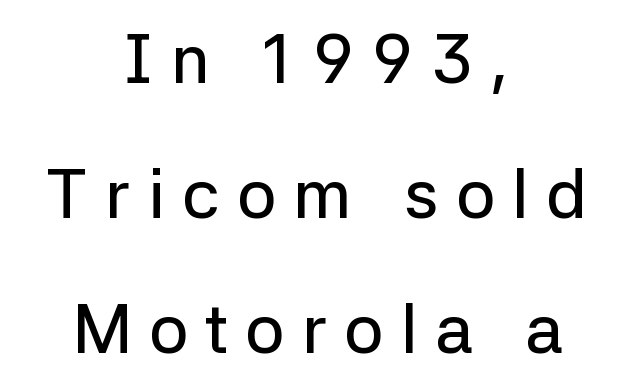
Q: Is the text italic (slanted)? A: No, it is upright.
Q: Is the typeface a serif or a sans-serif typeface? A: Sans-serif.
Q: Is the text underlined? A: No.
Q: How is the paragraph aligned? A: Centered.
Q: Is the spacing between letters normal or unusually wide? A: Unusually wide.
Q: Is the spacing between lines tight, normal or loose? A: Loose.
Q: Width (condensed, normal, or wide)? A: Normal.
Q: Stroke contrast? A: Low.
Q: x-height? A: Medium.
Q: Monospaced? A: No.
